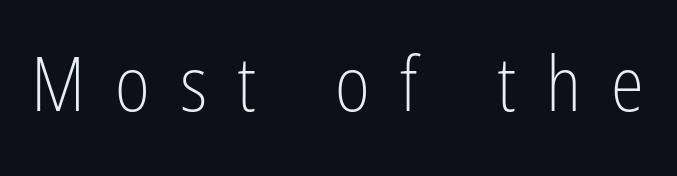
The image shows 75 px light, condensed sans-serif type, upright; set unusually wide letter spacing (+0.4 em), not underlined; low stroke contrast and a medium x-height.
